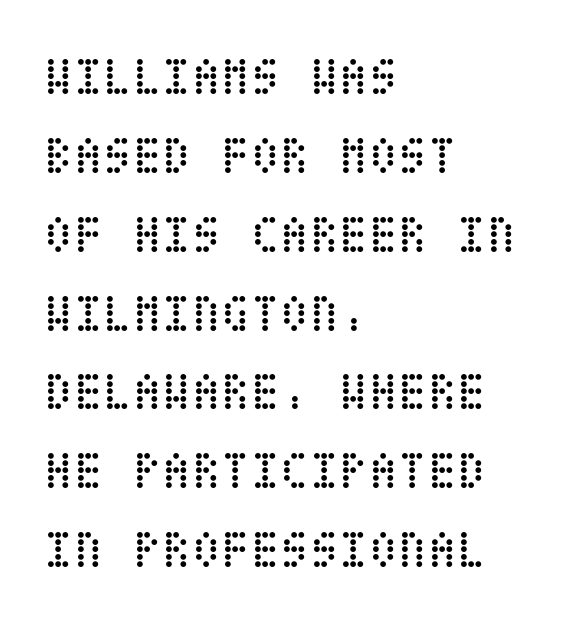
The type is set solid horizontally, with unmodified tracking. The lines are quadded left. The face looks like a standard text weight, possibly lighter. This block has exactly the height ordinary leading produces. The string is rendered with underlining switched off.
